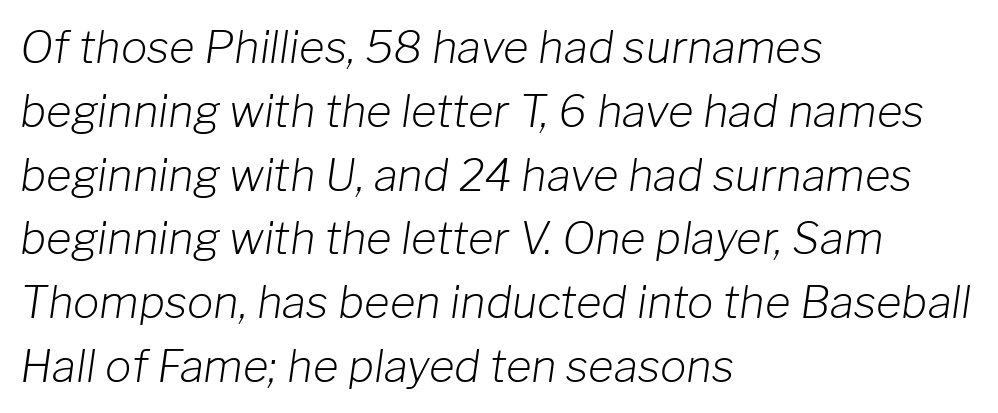
{"italic": "yes", "lean": "right", "slant_degrees": 8, "bold": "no", "weight": "light", "width": "normal", "stroke_contrast": "low", "x_height": "medium", "monospaced": "no", "underline": "no", "align": "left", "line_spacing": "normal", "line_spacing_ratio": 1.45, "letter_spacing": "normal", "letter_spacing_em": 0.0, "glyph_px": 44}
